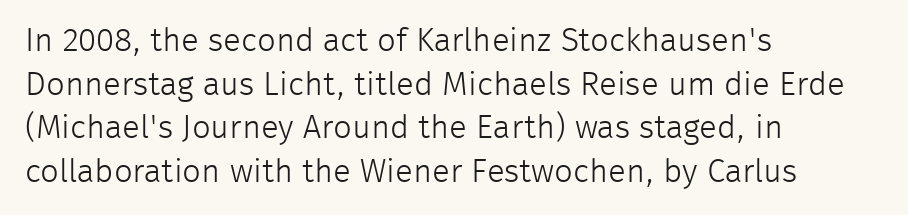
{"serif": "no", "italic": "no", "bold": "no", "weight": "light", "width": "normal", "stroke_contrast": "low", "x_height": "medium", "monospaced": "no", "underline": "no", "align": "left", "line_spacing": "normal", "line_spacing_ratio": 1.32, "letter_spacing": "normal", "letter_spacing_em": 0.0, "glyph_px": 33}
